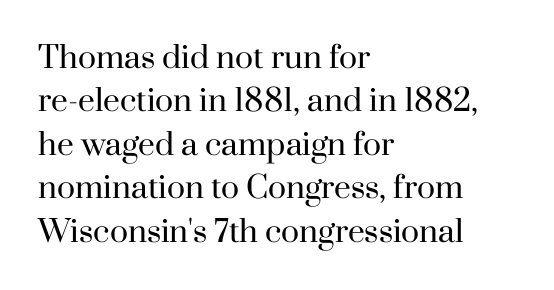
Q: Is the text bold? A: No.
Q: Is the text italic (slanted)? A: No, it is upright.
Q: Is the typeface a serif or a sans-serif typeface? A: Serif.
Q: Is the text underlined? A: No.
Q: How is the paragraph aligned? A: Left-aligned.
Q: Is the spacing between letters normal or unusually wide? A: Normal.
Q: Is the spacing between lines tight, normal or loose? A: Normal.
Q: Width (condensed, normal, or wide)? A: Normal.
Q: Stroke contrast? A: High.
Q: x-height? A: Small.
Q: Monospaced? A: No.
